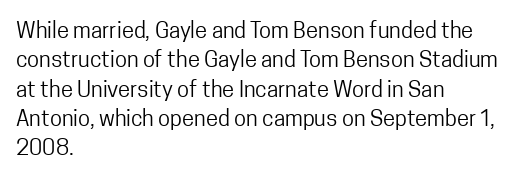
{"italic": "no", "bold": "no", "underline": "no", "align": "left", "line_spacing": "normal", "line_spacing_ratio": 1.33, "letter_spacing": "normal", "letter_spacing_em": 0.0, "glyph_px": 22}
